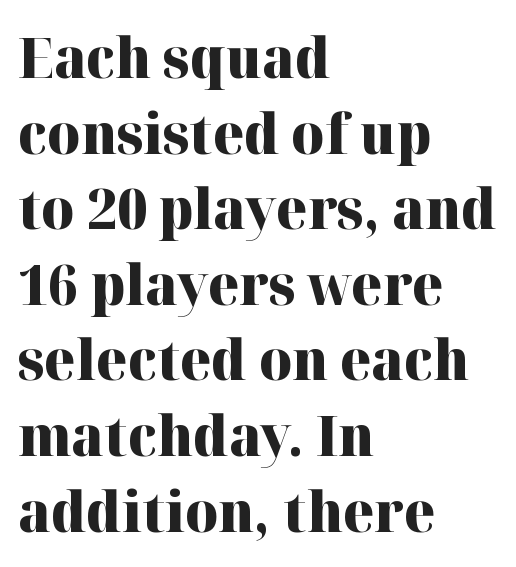
{"serif": "yes", "italic": "no", "bold": "yes", "weight": "heavy", "width": "normal", "stroke_contrast": "high", "x_height": "medium", "monospaced": "no", "underline": "no", "align": "left", "line_spacing": "normal", "line_spacing_ratio": 1.35, "letter_spacing": "normal", "letter_spacing_em": 0.0, "glyph_px": 56}
